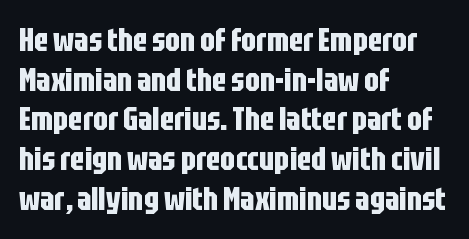
{"serif": "no", "italic": "no", "bold": "yes", "weight": "bold", "width": "condensed", "stroke_contrast": "low", "x_height": "large", "monospaced": "no", "underline": "no", "align": "left", "line_spacing_ratio": 1.24, "letter_spacing": "normal", "letter_spacing_em": 0.0, "glyph_px": 32}
